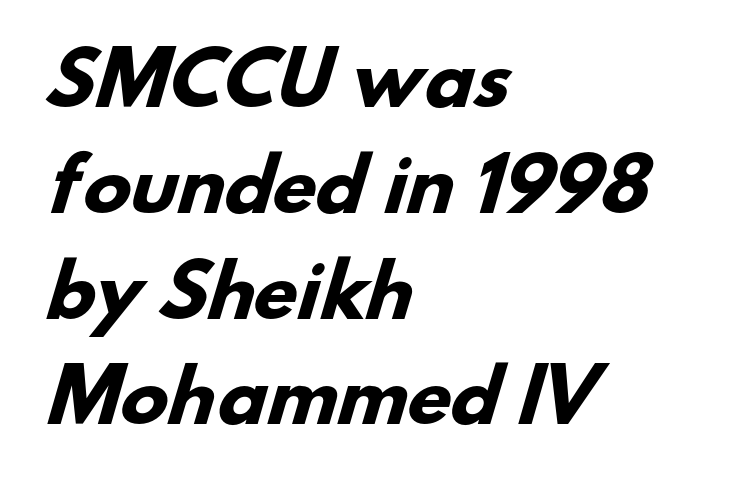
Q: Is the text bold? A: Yes.
Q: Is the typeface a serif or a sans-serif typeface? A: Sans-serif.
Q: Is the text underlined? A: No.
Q: How is the paragraph aligned? A: Left-aligned.
Q: Is the spacing between letters normal or unusually wide? A: Normal.
Q: Is the spacing between lines tight, normal or loose? A: Normal.
Q: Width (condensed, normal, or wide)? A: Normal.
Q: Stroke contrast? A: Low.
Q: x-height? A: Small.
Q: Monospaced? A: No.
